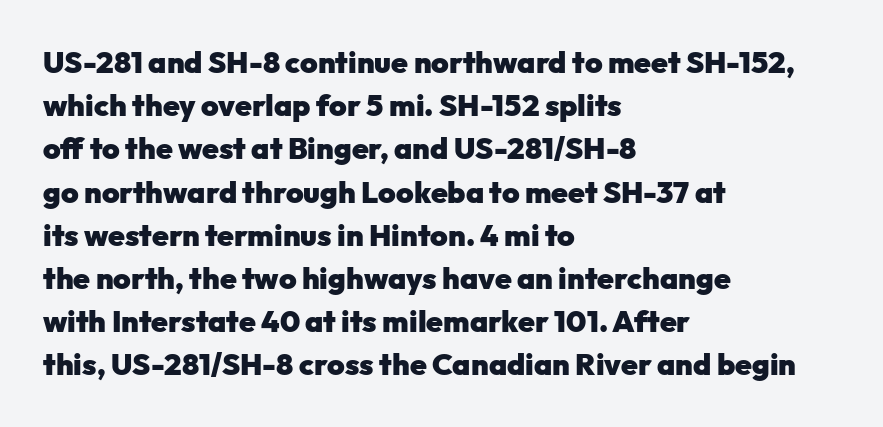
Q: Is the text bold? A: Yes.
Q: Is the text italic (slanted)? A: No, it is upright.
Q: Is the typeface a serif or a sans-serif typeface? A: Sans-serif.
Q: Is the text underlined? A: No.
Q: How is the paragraph aligned? A: Left-aligned.
Q: Is the spacing between letters normal or unusually wide? A: Normal.
Q: Is the spacing between lines tight, normal or loose? A: Normal.
Q: Width (condensed, normal, or wide)? A: Normal.
Q: Stroke contrast? A: Low.
Q: x-height? A: Medium.
Q: Monospaced? A: No.
